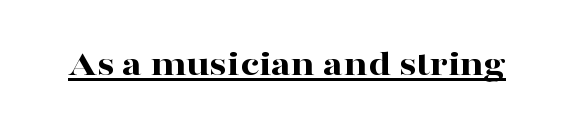
Unlike a clean sans, this face finishes its strokes with serifs. Here the designer chose a conventional face with non-uniform glyph widths. This is roman type, the default non-slanted kind. Honestly, the underline is the first thing you notice here. Heavy-handed strokes throughout: this text is bold. A typesetter would call this zero additional tracking.
